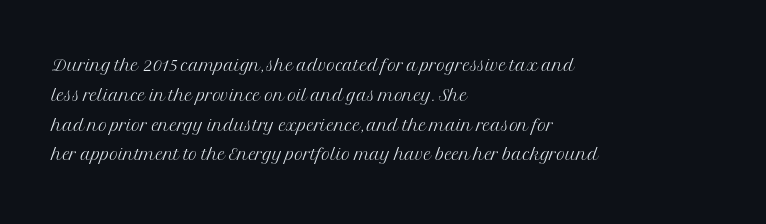
The image shows 24 px text type; set left-aligned, line spacing 1.24x, normal letter spacing, not underlined.
